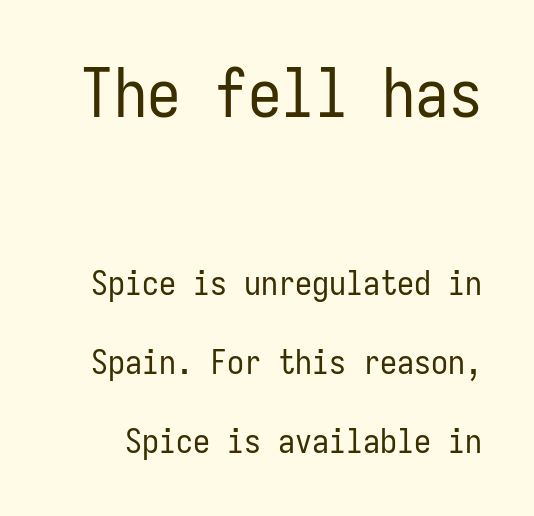
Q: Is the text bold? A: No.
Q: Is the text italic (slanted)? A: No, it is upright.
Q: Is the typeface a serif or a sans-serif typeface? A: Sans-serif.
Q: Is the text underlined? A: No.
Q: Is the spacing between letters normal or unusually wide? A: Normal.
Q: Is the spacing between lines tight, normal or loose? A: Loose.
Q: Which block of text is set in a larger size, the first (top) or the second (bottom)? A: The first (top) one.
Q: Width (condensed, normal, or wide)? A: Condensed.
Q: Stroke contrast? A: Low.
Q: x-height? A: Medium.
Q: Monospaced? A: Yes.
